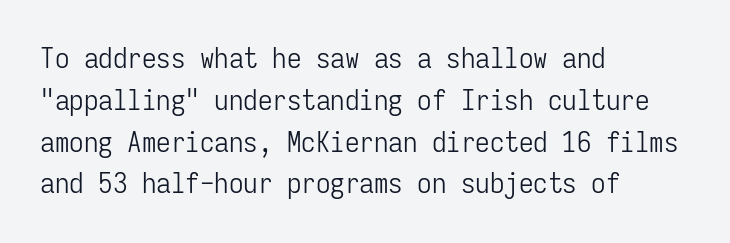
Q: Is the text bold? A: No.
Q: Is the text italic (slanted)? A: No, it is upright.
Q: Is the typeface a serif or a sans-serif typeface? A: Sans-serif.
Q: Is the text underlined? A: No.
Q: How is the paragraph aligned? A: Left-aligned.
Q: Is the spacing between letters normal or unusually wide? A: Normal.
Q: Is the spacing between lines tight, normal or loose? A: Normal.
Q: Width (condensed, normal, or wide)? A: Condensed.
Q: Stroke contrast? A: Low.
Q: x-height? A: Medium.
Q: Monospaced? A: Yes.
